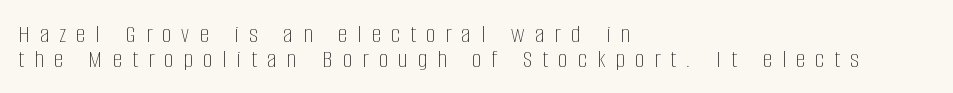
The image shows 26 px text type, upright; set left-aligned, tight line spacing (0.96x), unusually wide letter spacing (+0.4 em), not underlined.
